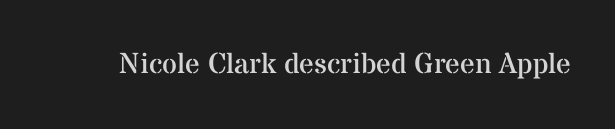
{"serif": "yes", "italic": "no", "bold": "no", "weight": "regular", "width": "normal", "stroke_contrast": "medium", "x_height": "medium", "monospaced": "no", "underline": "no", "letter_spacing": "normal", "letter_spacing_em": 0.0, "glyph_px": 29}
